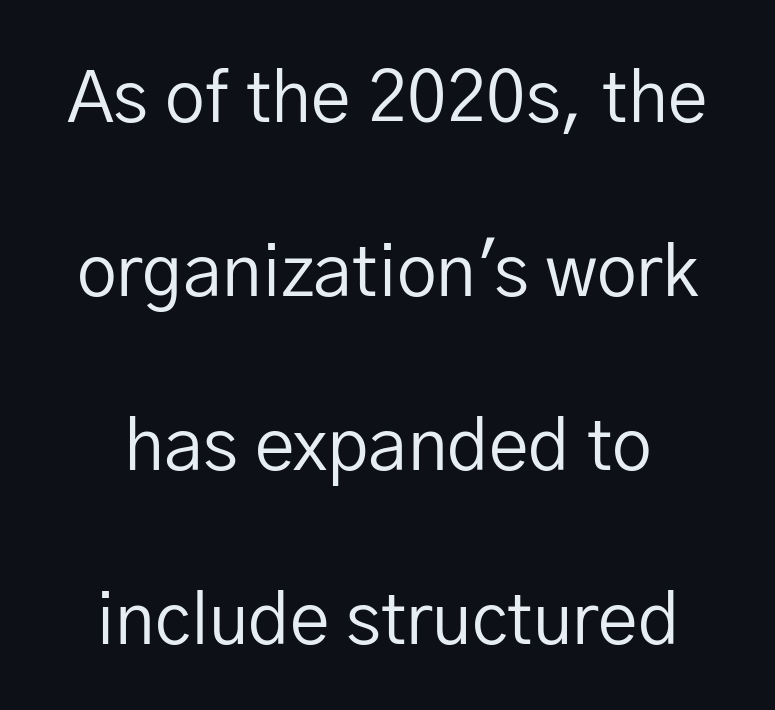
{"serif": "no", "italic": "no", "bold": "no", "weight": "regular", "width": "normal", "stroke_contrast": "low", "x_height": "medium", "monospaced": "no", "underline": "no", "align": "center", "line_spacing": "loose", "line_spacing_ratio": 2.45, "letter_spacing": "normal", "letter_spacing_em": 0.0, "glyph_px": 71}
